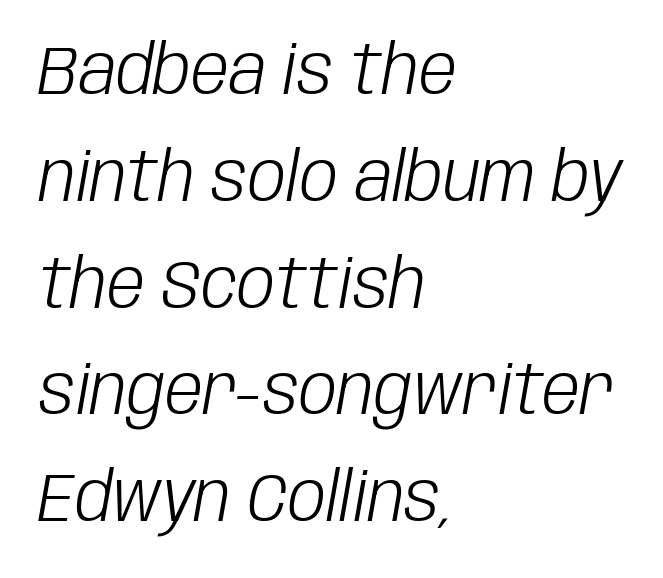
The image shows 68 px light, condensed type, italic (leaning right); set left-aligned, normal line spacing (1.57x), normal letter spacing, not underlined; low stroke contrast and a large x-height.
